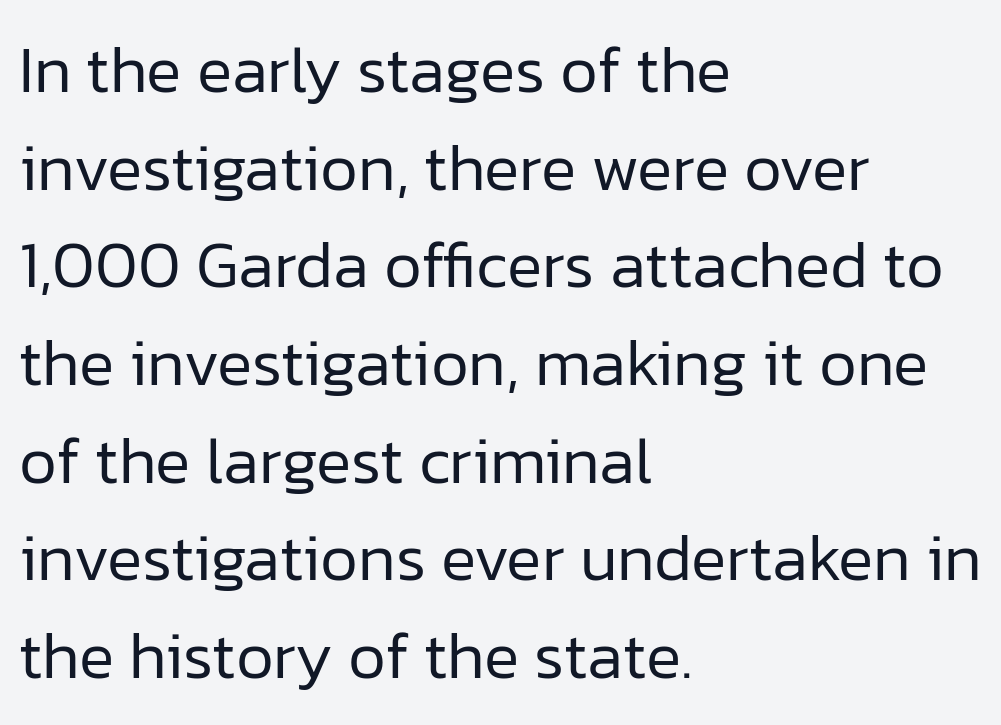
Q: Is the text bold? A: No.
Q: Is the text italic (slanted)? A: No, it is upright.
Q: Is the typeface a serif or a sans-serif typeface? A: Sans-serif.
Q: Is the text underlined? A: No.
Q: How is the paragraph aligned? A: Left-aligned.
Q: Is the spacing between letters normal or unusually wide? A: Normal.
Q: Is the spacing between lines tight, normal or loose? A: Normal.
Q: Width (condensed, normal, or wide)? A: Normal.
Q: Stroke contrast? A: Low.
Q: x-height? A: Medium.
Q: Monospaced? A: No.
